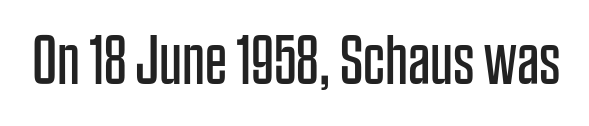
Q: Is the text bold? A: No.
Q: Is the text italic (slanted)? A: No, it is upright.
Q: Is the typeface a serif or a sans-serif typeface? A: Sans-serif.
Q: Is the text underlined? A: No.
Q: Is the spacing between letters normal or unusually wide? A: Normal.
Q: Width (condensed, normal, or wide)? A: Condensed.
Q: Stroke contrast? A: Low.
Q: x-height? A: Large.
Q: Monospaced? A: No.
